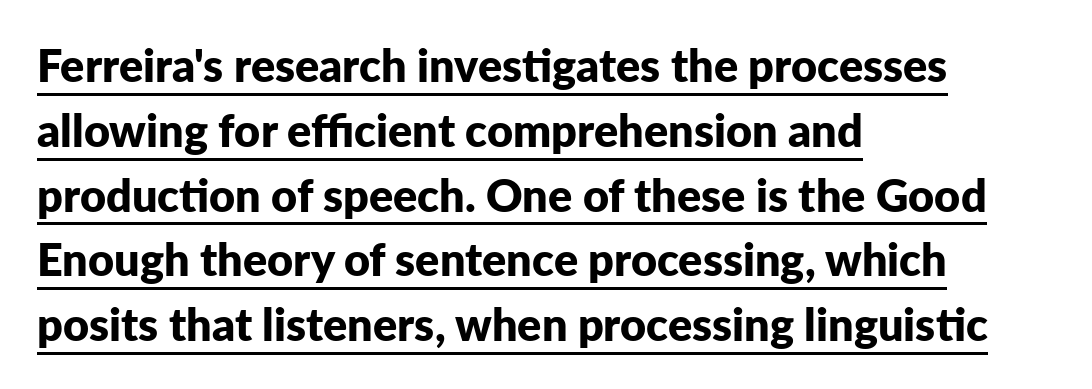
The image shows 45 px bold sans-serif type, upright; set left-aligned, normal line spacing (1.44x), normal letter spacing, underlined; low stroke contrast and a medium x-height.
